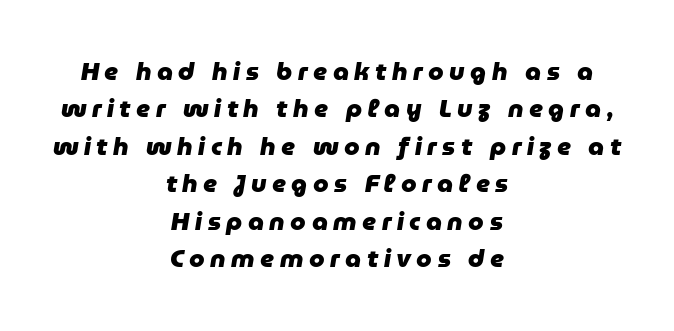
Q: Is the text bold? A: Yes.
Q: Is the text italic (slanted)? A: Yes, it leans right by about 9 degrees.
Q: Is the text underlined? A: No.
Q: How is the paragraph aligned? A: Centered.
Q: Is the spacing between letters normal or unusually wide? A: Unusually wide.
Q: Is the spacing between lines tight, normal or loose? A: Normal.
